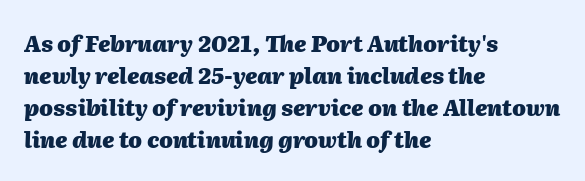
Q: Is the text bold? A: Yes.
Q: Is the text italic (slanted)? A: Yes, it leans right by about 2 degrees.
Q: Is the text underlined? A: No.
Q: How is the paragraph aligned? A: Left-aligned.
Q: Is the spacing between letters normal or unusually wide? A: Normal.
Q: Is the spacing between lines tight, normal or loose? A: Normal.
